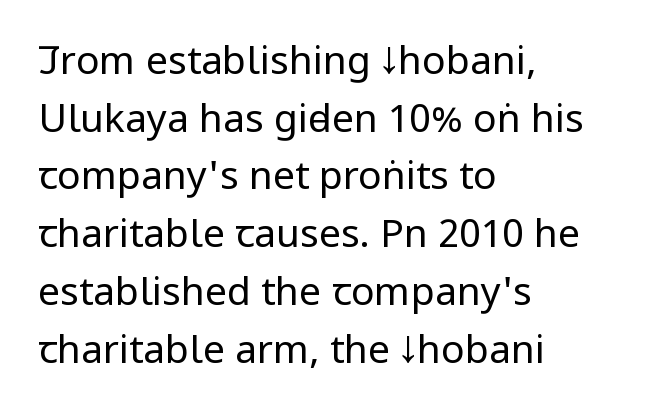
Q: Is the text bold? A: No.
Q: Is the text italic (slanted)? A: No, it is upright.
Q: Is the typeface a serif or a sans-serif typeface? A: Sans-serif.
Q: Is the text underlined? A: No.
Q: How is the paragraph aligned? A: Left-aligned.
Q: Is the spacing between letters normal or unusually wide? A: Normal.
Q: Is the spacing between lines tight, normal or loose? A: Normal.
Q: Width (condensed, normal, or wide)? A: Condensed.
Q: Stroke contrast? A: Low.
Q: x-height? A: Large.
Q: Monospaced? A: No.
